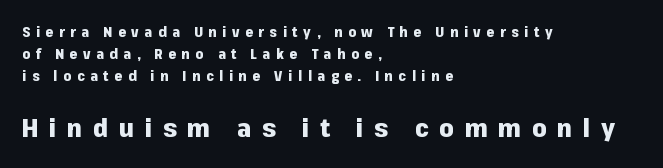
The image shows 26 px bold type, upright; set left-aligned, normal line spacing (1.58x), unusually wide letter spacing (+0.4 em), not underlined; the second (bottom) block is 1.86x larger.
